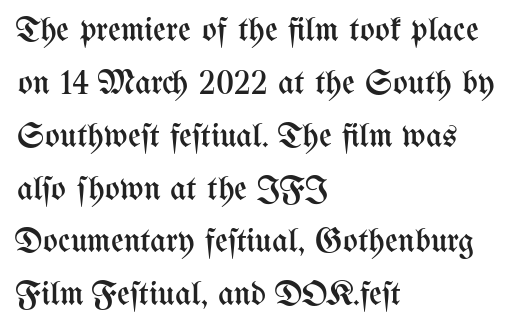
The vertical gap from one line to the next is medium. In CSS terms this would be text-align: left. The type sits square on the baseline with zero lean. Is the stroke heavy? The answer is a plain regular-or-lighter. Proportional: the letters do not fall into vertical columns. No word sits above an underline.
